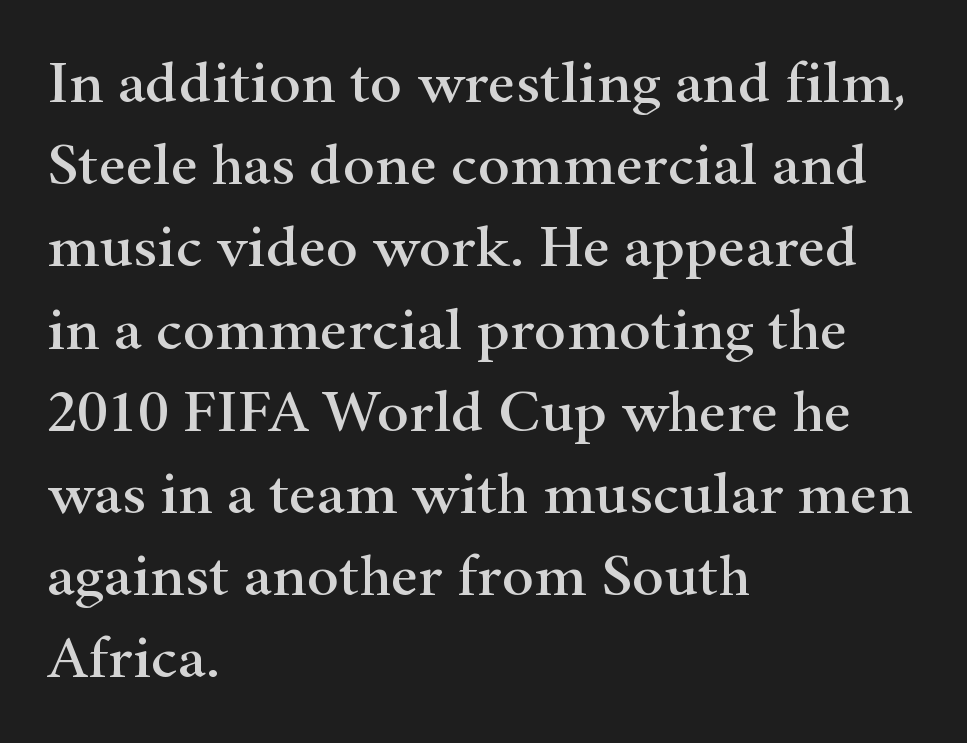
{"serif": "yes", "italic": "no", "width": "wide", "stroke_contrast": "high", "x_height": "small", "monospaced": "no", "underline": "no", "align": "left", "line_spacing": "normal", "line_spacing_ratio": 1.37, "letter_spacing": "normal", "letter_spacing_em": 0.0, "glyph_px": 60}
